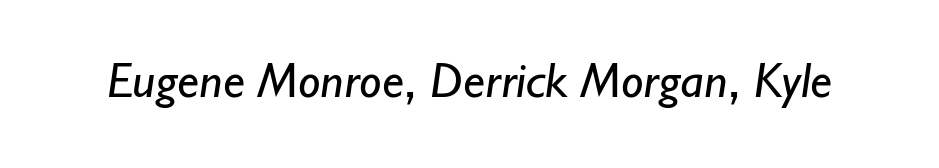
Q: Is the text bold? A: No.
Q: Is the typeface a serif or a sans-serif typeface? A: Sans-serif.
Q: Is the text underlined? A: No.
Q: Is the spacing between letters normal or unusually wide? A: Normal.
Q: Width (condensed, normal, or wide)? A: Normal.
Q: Stroke contrast? A: Low.
Q: x-height? A: Small.
Q: Monospaced? A: No.
